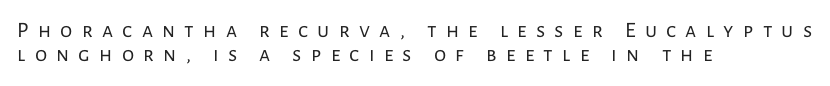
{"italic": "no", "bold": "no", "underline": "no", "align": "left", "line_spacing": "tight", "line_spacing_ratio": 1.1, "letter_spacing": "wide", "letter_spacing_em": 0.42, "glyph_px": 22}
